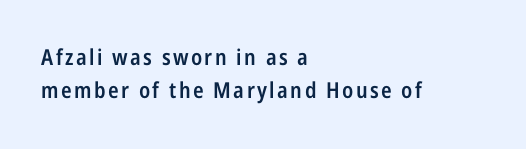
The paragraph shown leans on its left margin. The leading is moderate, giving the passage an even texture. I'd describe the lettering as semibold — firm but not a full bold. You can tell it's not italic because the verticals are truly vertical. Nobody drew a line under any word here.
